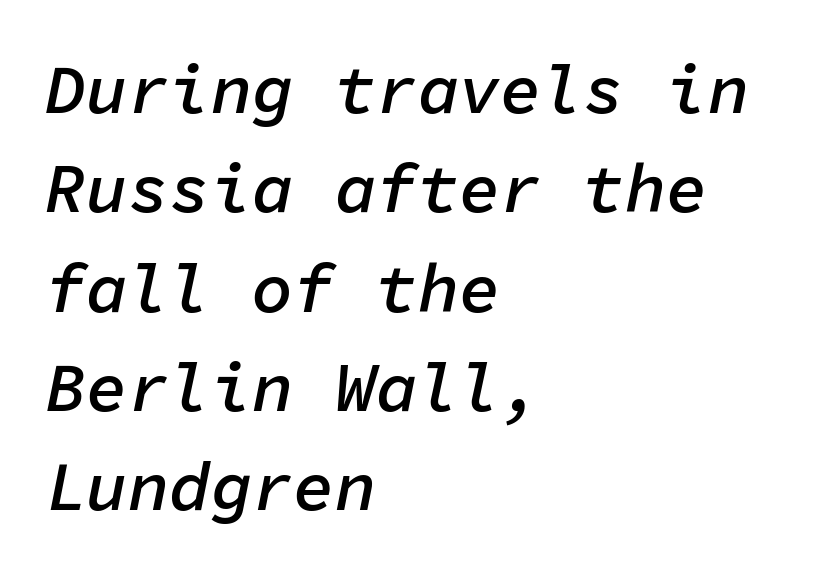
The image shows 69 px semibold type, italic (leaning right), monospaced; set left-aligned, normal line spacing (1.44x), normal letter spacing, not underlined; low stroke contrast and a medium x-height.
